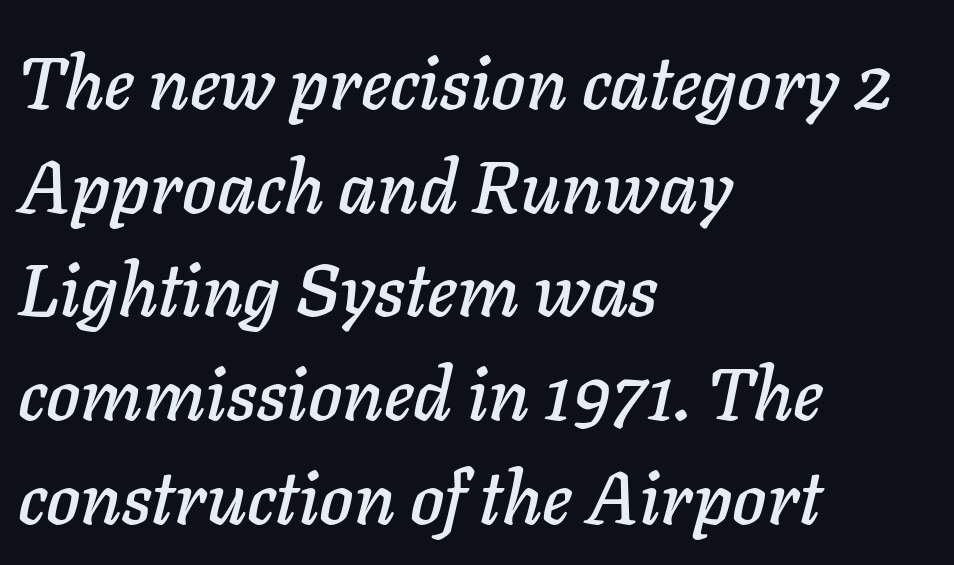
Q: Is the text italic (slanted)? A: Yes, it leans right by about 11 degrees.
Q: Is the text underlined? A: No.
Q: How is the paragraph aligned? A: Left-aligned.
Q: Is the spacing between letters normal or unusually wide? A: Normal.
Q: Is the spacing between lines tight, normal or loose? A: Normal.
Q: Width (condensed, normal, or wide)? A: Normal.
Q: Stroke contrast? A: Low.
Q: x-height? A: Medium.
Q: Monospaced? A: No.
